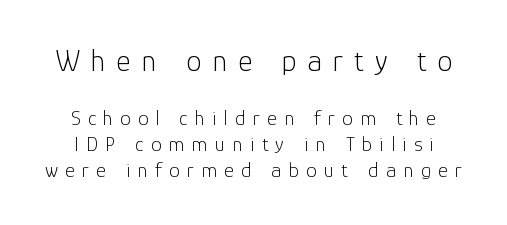
The image shows 31 px light sans-serif type, upright; set line spacing 1.23x, unusually wide letter spacing (+0.35 em), not underlined; the first (top) block is 1.48x larger; low stroke contrast and a medium x-height.
